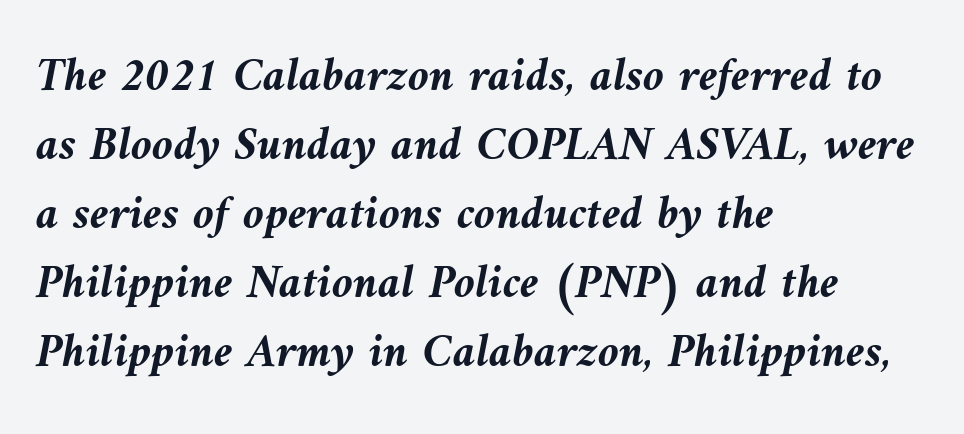
The image shows 48 px semibold type, italic (leaning left); set left-aligned, normal line spacing (1.44x), normal letter spacing, not underlined; medium stroke contrast and a medium x-height.
